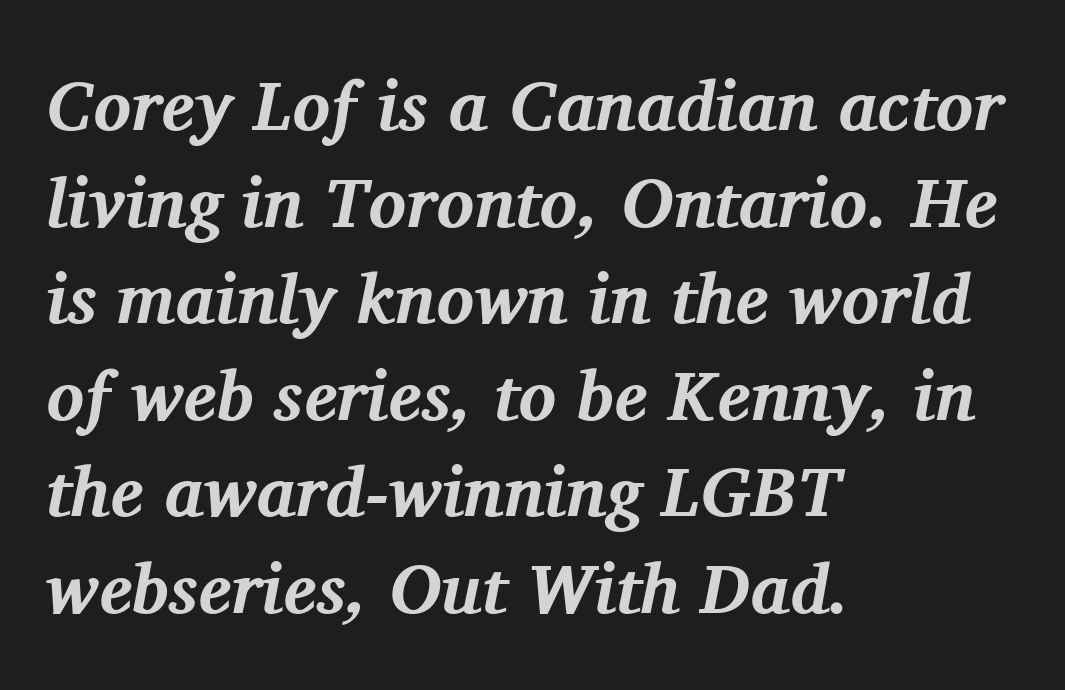
{"serif": "yes", "italic": "yes", "lean": "right", "slant_degrees": 11, "bold": "yes", "weight": "bold", "width": "normal", "stroke_contrast": "medium", "x_height": "medium", "monospaced": "no", "underline": "no", "align": "left", "line_spacing": "normal", "line_spacing_ratio": 1.38, "letter_spacing": "normal", "letter_spacing_em": 0.0, "glyph_px": 70}
